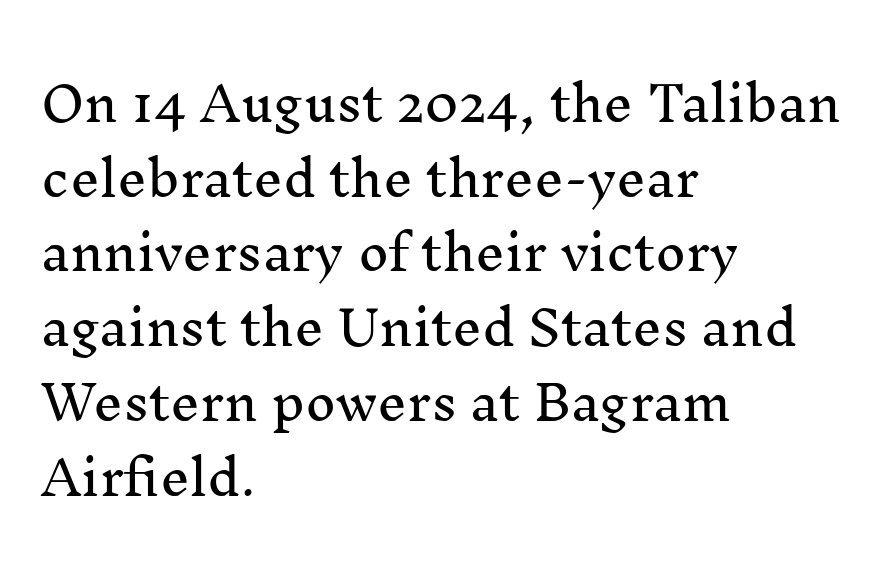
{"serif": "yes", "italic": "no", "width": "normal", "stroke_contrast": "medium", "x_height": "medium", "monospaced": "no", "underline": "no", "align": "left", "line_spacing": "normal", "line_spacing_ratio": 1.59, "letter_spacing": "normal", "letter_spacing_em": 0.0, "glyph_px": 47}
